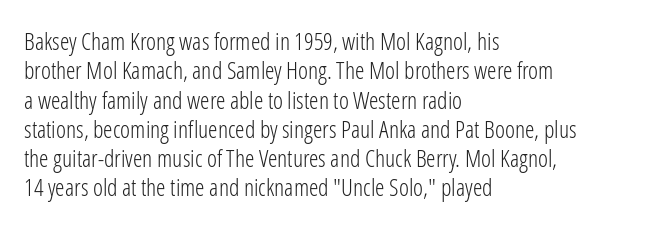
The image shows 24 px text type, upright; set left-aligned, line spacing 1.22x, normal letter spacing, not underlined.
